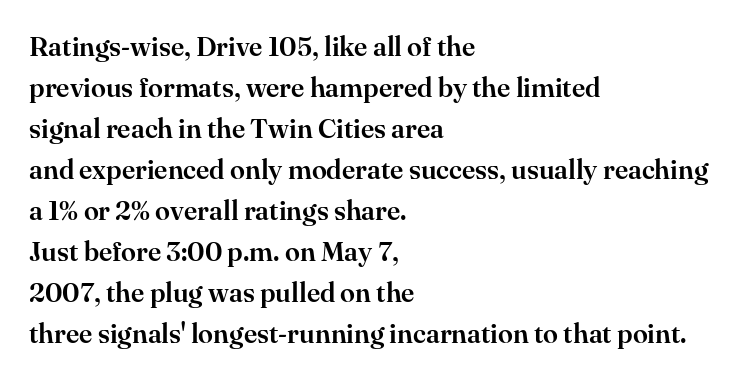
Q: Is the text italic (slanted)? A: No, it is upright.
Q: Is the text underlined? A: No.
Q: How is the paragraph aligned? A: Left-aligned.
Q: Is the spacing between letters normal or unusually wide? A: Normal.
Q: Is the spacing between lines tight, normal or loose? A: Normal.
